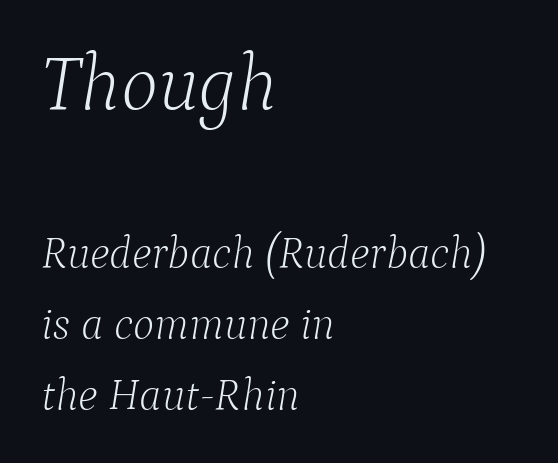
The image shows 79 px light serif type, italic (leaning right); set left-aligned, normal line spacing (1.57x), normal letter spacing, not underlined; the first (top) block is 1.76x larger; low stroke contrast and a medium x-height.
